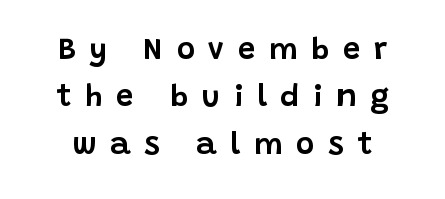
Q: Is the text italic (slanted)? A: No, it is upright.
Q: Is the typeface a serif or a sans-serif typeface? A: Sans-serif.
Q: Is the text underlined? A: No.
Q: Is the spacing between letters normal or unusually wide? A: Unusually wide.
Q: Is the spacing between lines tight, normal or loose? A: Normal.
Q: Width (condensed, normal, or wide)? A: Normal.
Q: Stroke contrast? A: Low.
Q: x-height? A: Large.
Q: Monospaced? A: No.
